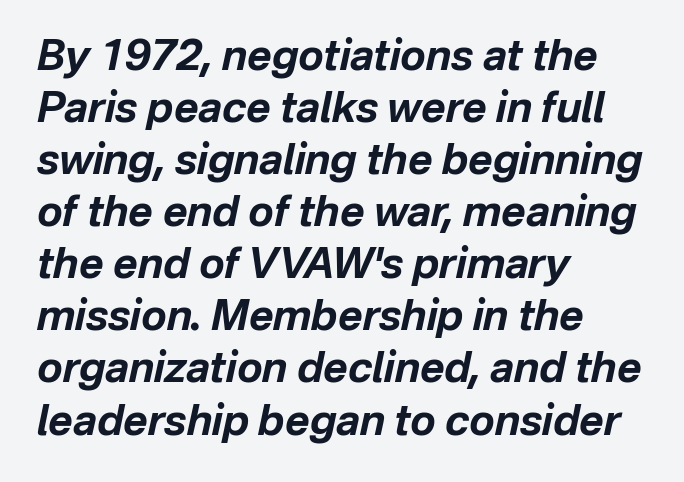
Compared with typical body copy, the letter spacing here is the same. Casual observation: everything's shoved over to the left. Proportional: the letters do not fall into vertical columns. Its strokes are broad and dark, the hallmark of bold type. Posture: slanted.
